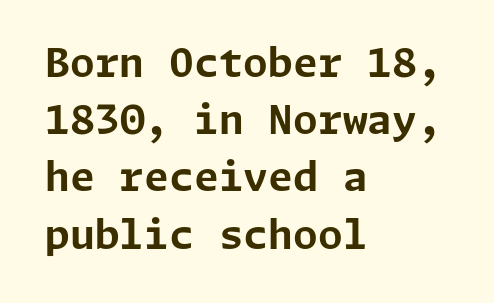
Q: Is the text bold? A: Yes.
Q: Is the text italic (slanted)? A: No, it is upright.
Q: Is the typeface a serif or a sans-serif typeface? A: Sans-serif.
Q: Is the text underlined? A: No.
Q: How is the paragraph aligned? A: Left-aligned.
Q: Is the spacing between letters normal or unusually wide? A: Normal.
Q: Is the spacing between lines tight, normal or loose? A: Normal.
Q: Width (condensed, normal, or wide)? A: Normal.
Q: Stroke contrast? A: Low.
Q: x-height? A: Medium.
